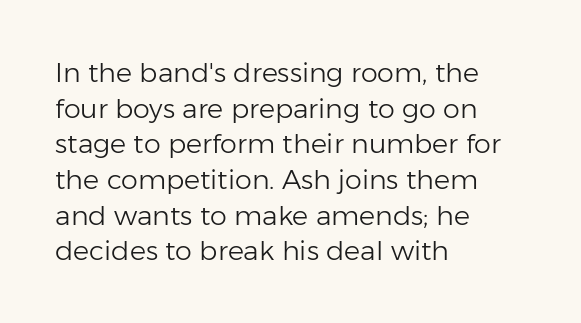
Q: Is the text bold? A: No.
Q: Is the text italic (slanted)? A: No, it is upright.
Q: Is the text underlined? A: No.
Q: How is the paragraph aligned? A: Left-aligned.
Q: Is the spacing between letters normal or unusually wide? A: Normal.
Q: Is the spacing between lines tight, normal or loose? A: Normal.
